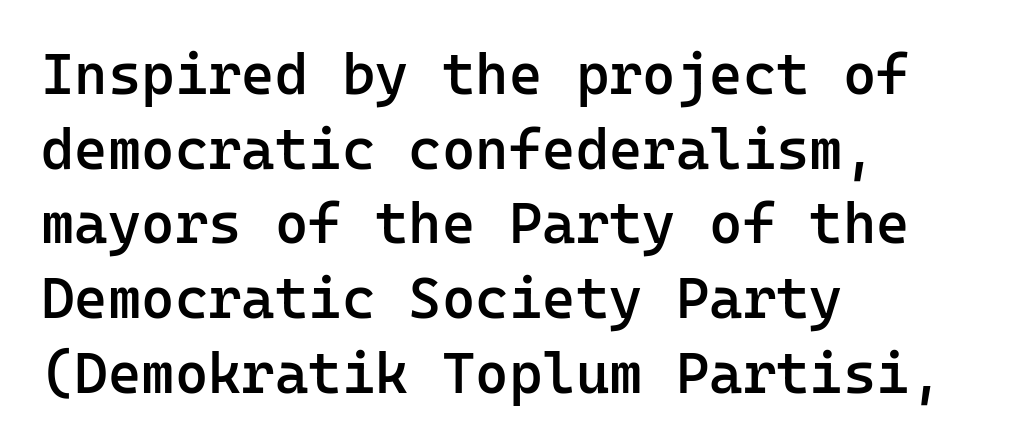
The image shows 57 px semibold sans-serif type, upright, monospaced; set left-aligned, normal line spacing (1.31x), normal letter spacing, not underlined; low stroke contrast and a medium x-height.
